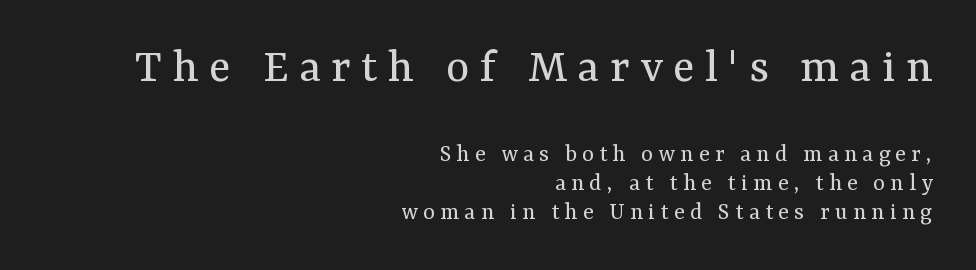
The image shows 50 px regular-weight serif type, upright; set right-aligned, line spacing 1.16x, unusually wide letter spacing (+0.21 em), not underlined; the first (top) block is 2.0x larger; medium stroke contrast and a medium x-height.
